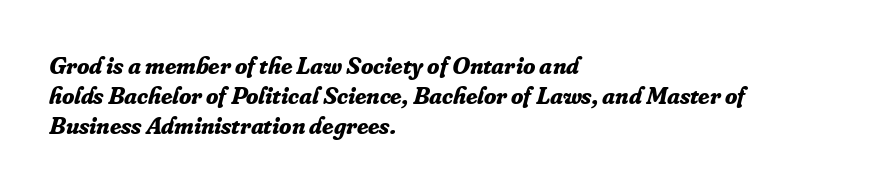
The image shows 25 px bold type, italic (leaning right); set left-aligned, line spacing 1.2x, normal letter spacing, not underlined.
